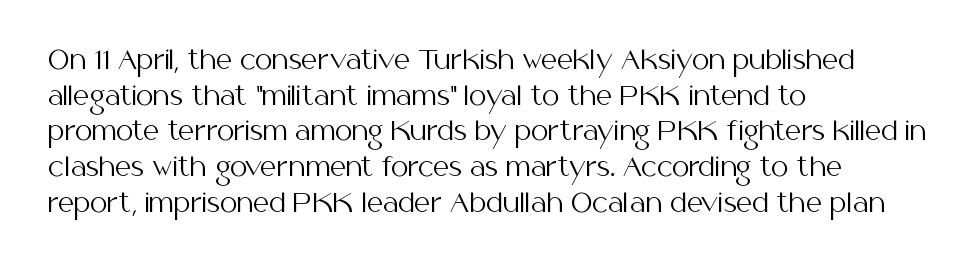
Q: Is the text bold? A: No.
Q: Is the text italic (slanted)? A: No, it is upright.
Q: Is the text underlined? A: No.
Q: How is the paragraph aligned? A: Left-aligned.
Q: Is the spacing between letters normal or unusually wide? A: Normal.
Q: Is the spacing between lines tight, normal or loose? A: Normal.
